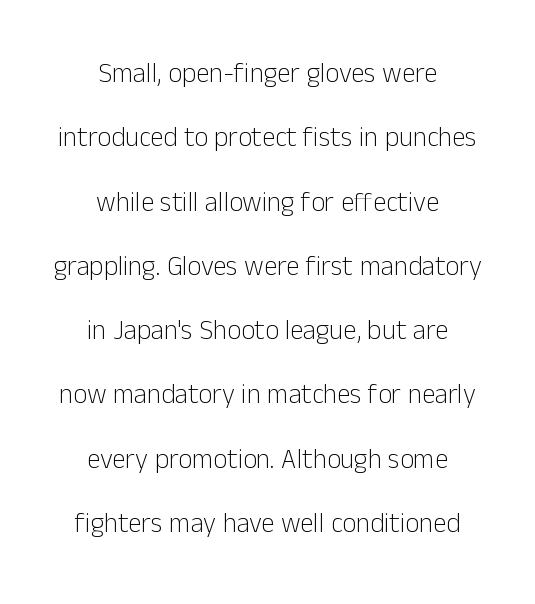
The image shows 27 px text type, upright; set centered, loose line spacing (2.38x), normal letter spacing, not underlined.
